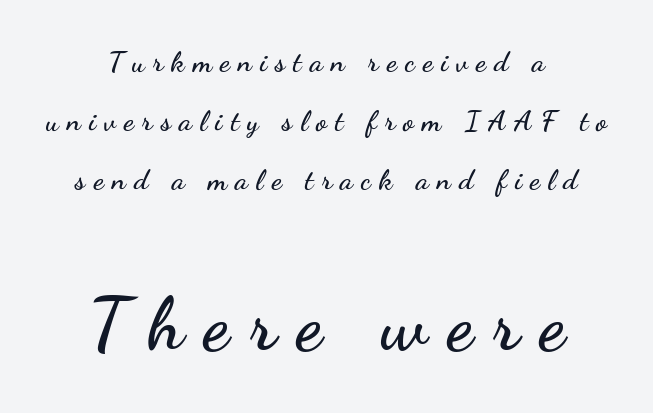
{"serif": "no", "width": "wide", "stroke_contrast": "low", "x_height": "small", "monospaced": "no", "underline": "no", "align": "center", "line_spacing": "loose", "line_spacing_ratio": 2.04, "letter_spacing": "wide", "letter_spacing_em": 0.28, "larger_block": "second", "size_ratio": 2.52, "glyph_px": 73}
